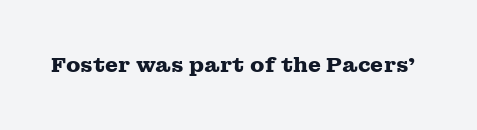
Q: Is the text bold? A: Yes.
Q: Is the text italic (slanted)? A: No, it is upright.
Q: Is the text underlined? A: No.
Q: Is the spacing between letters normal or unusually wide? A: Normal.
